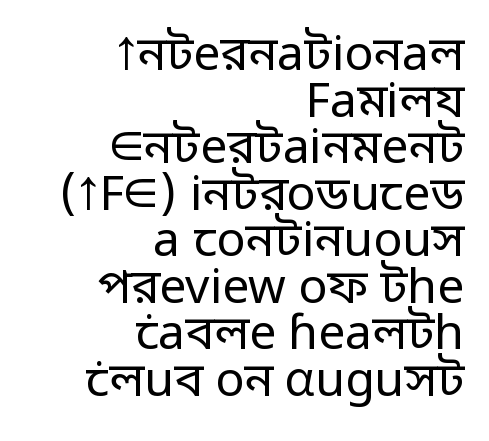
The image shows 48 px regular-weight sans-serif type, upright; set right-aligned, tight line spacing (0.97x), normal letter spacing, not underlined; low stroke contrast and a medium x-height.
